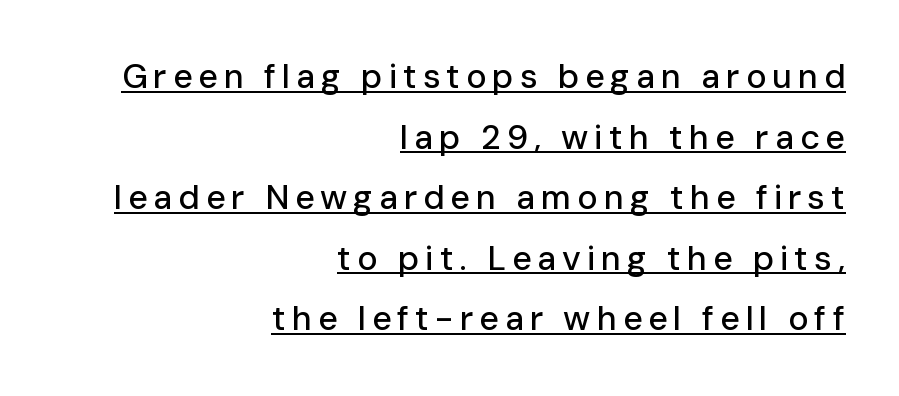
Q: Is the text italic (slanted)? A: No, it is upright.
Q: Is the typeface a serif or a sans-serif typeface? A: Sans-serif.
Q: Is the text underlined? A: Yes.
Q: How is the paragraph aligned? A: Right-aligned.
Q: Width (condensed, normal, or wide)? A: Normal.
Q: Stroke contrast? A: Low.
Q: x-height? A: Medium.
Q: Monospaced? A: No.
